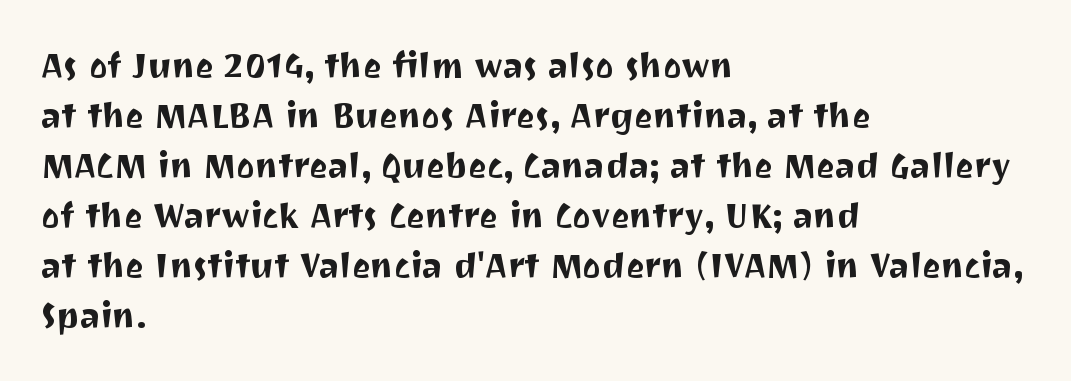
The designer went with a sans here, leaving each stem footless. Posture: straight, roman, zero tilt. Regarding leading, the lines here are spaced in the standard way. Teacher's note: observe the even left margin — that is flush-left alignment.
